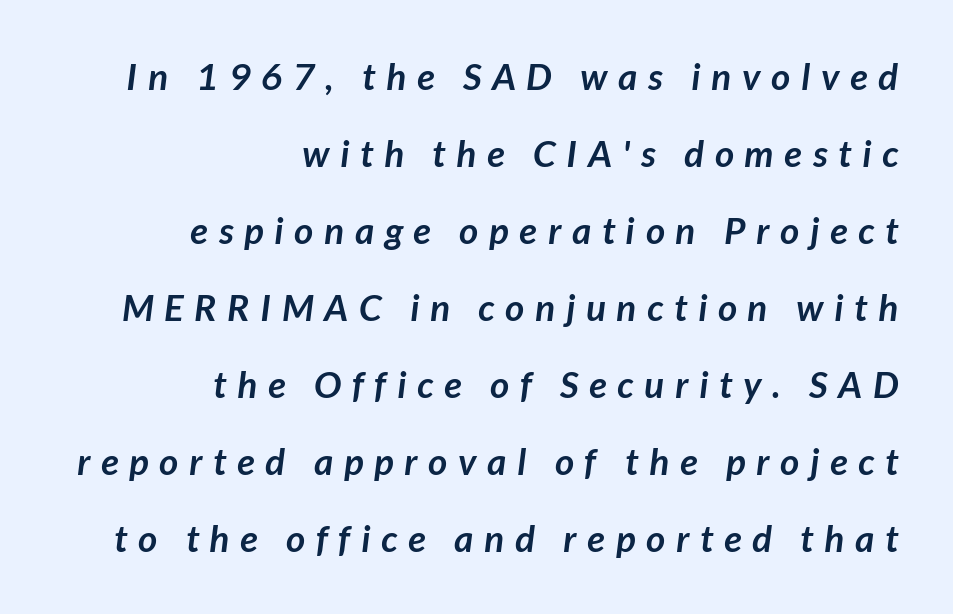
Notice how the passage keeps a crisp vertical edge on the right only. Stroke terminals: plain, sans-serif. The line-height multiplier appears high, well above default. This rendering widens character spacing well past its baseline value. I'd describe the lettering as bold — thick and assertive.
